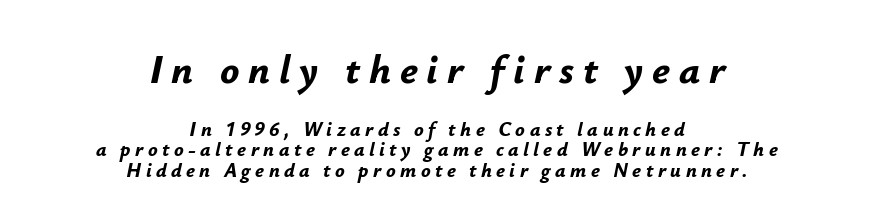
Q: Is the text bold? A: Yes.
Q: Is the text italic (slanted)? A: Yes, it leans right by about 12 degrees.
Q: Is the text underlined? A: No.
Q: How is the paragraph aligned? A: Centered.
Q: Is the spacing between letters normal or unusually wide? A: Unusually wide.
Q: Is the spacing between lines tight, normal or loose? A: Tight.
Q: Which block of text is set in a larger size, the first (top) or the second (bottom)? A: The first (top) one.
Q: Width (condensed, normal, or wide)? A: Normal.
Q: Stroke contrast? A: Low.
Q: x-height? A: Small.
Q: Monospaced? A: No.
